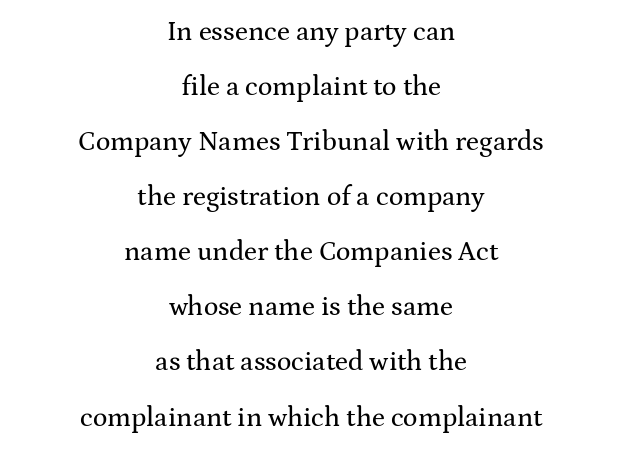
The image shows 27 px text type, upright; set centered, loose line spacing (2.04x), normal letter spacing, not underlined.
